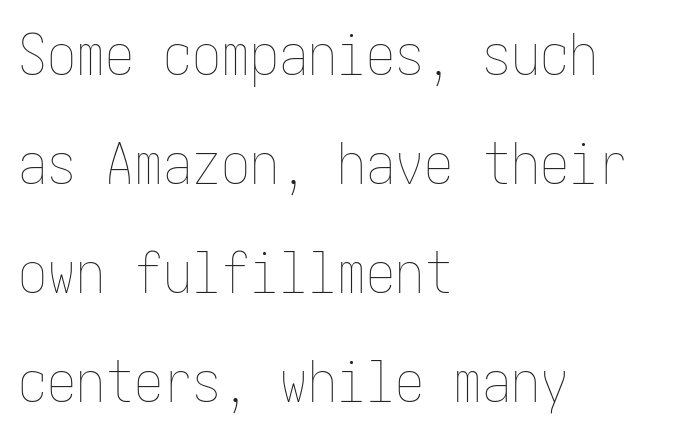
Ordinary non-slanted type is in use. This reads as an unemphasized weight, regular at the heaviest. Does the copy run flush right? No — it runs flush left. No word sits above an underline. Inter-character spacing is left at the font's built-in metrics.
